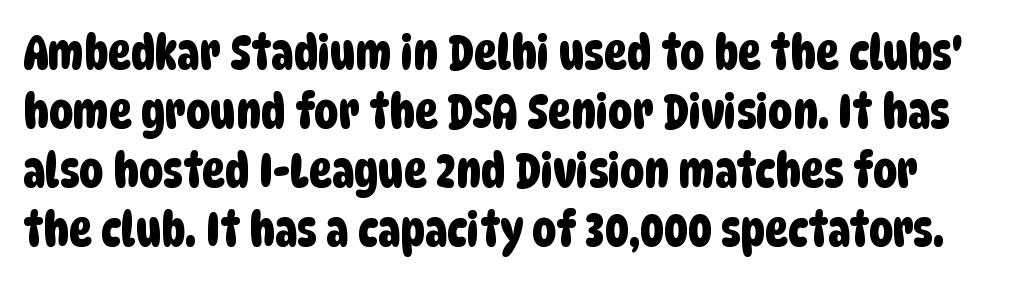
The image shows 48 px condensed sans-serif type; set line spacing 1.23x, normal letter spacing, not underlined; low stroke contrast and a large x-height.
